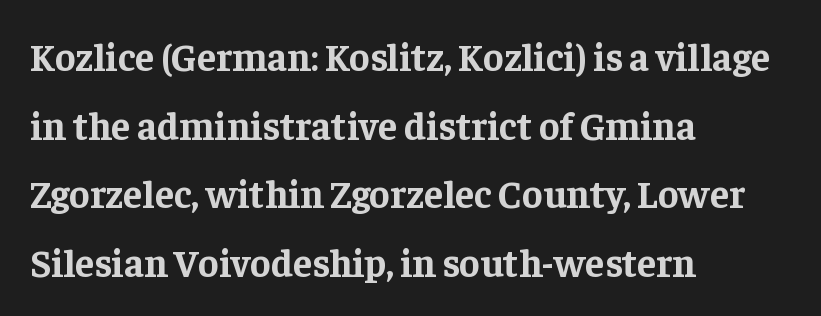
The image shows 39 px bold serif type, upright; set left-aligned, line spacing 1.76x, normal letter spacing, not underlined; low stroke contrast and a medium x-height.
